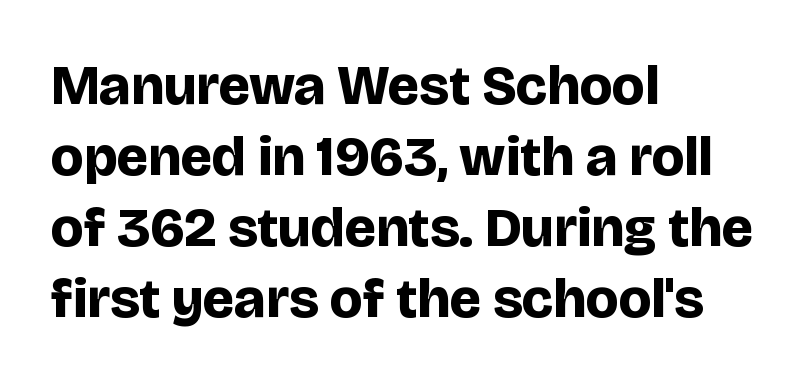
Q: Is the text bold? A: Yes.
Q: Is the text italic (slanted)? A: No, it is upright.
Q: Is the typeface a serif or a sans-serif typeface? A: Sans-serif.
Q: Is the text underlined? A: No.
Q: How is the paragraph aligned? A: Left-aligned.
Q: Is the spacing between letters normal or unusually wide? A: Normal.
Q: Is the spacing between lines tight, normal or loose? A: Normal.
Q: Width (condensed, normal, or wide)? A: Normal.
Q: Stroke contrast? A: Low.
Q: x-height? A: Large.
Q: Monospaced? A: No.
